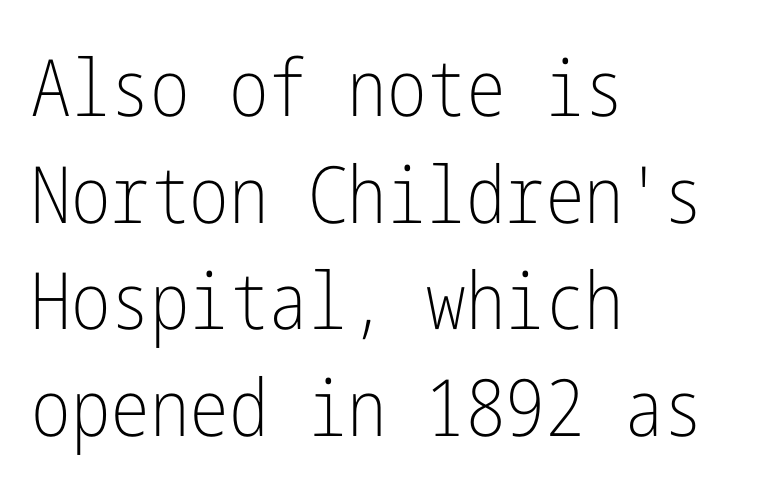
Q: Is the text bold? A: No.
Q: Is the text italic (slanted)? A: No, it is upright.
Q: Is the typeface a serif or a sans-serif typeface? A: Sans-serif.
Q: Is the text underlined? A: No.
Q: How is the paragraph aligned? A: Left-aligned.
Q: Is the spacing between letters normal or unusually wide? A: Normal.
Q: Is the spacing between lines tight, normal or loose? A: Normal.
Q: Width (condensed, normal, or wide)? A: Condensed.
Q: Stroke contrast? A: Low.
Q: x-height? A: Medium.
